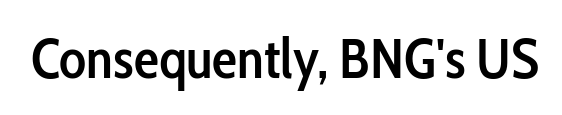
Q: Is the text bold? A: Semi-bold.
Q: Is the text italic (slanted)? A: No, it is upright.
Q: Is the typeface a serif or a sans-serif typeface? A: Sans-serif.
Q: Is the text underlined? A: No.
Q: Is the spacing between letters normal or unusually wide? A: Normal.
Q: Width (condensed, normal, or wide)? A: Condensed.
Q: Stroke contrast? A: Low.
Q: x-height? A: Medium.
Q: Monospaced? A: No.
